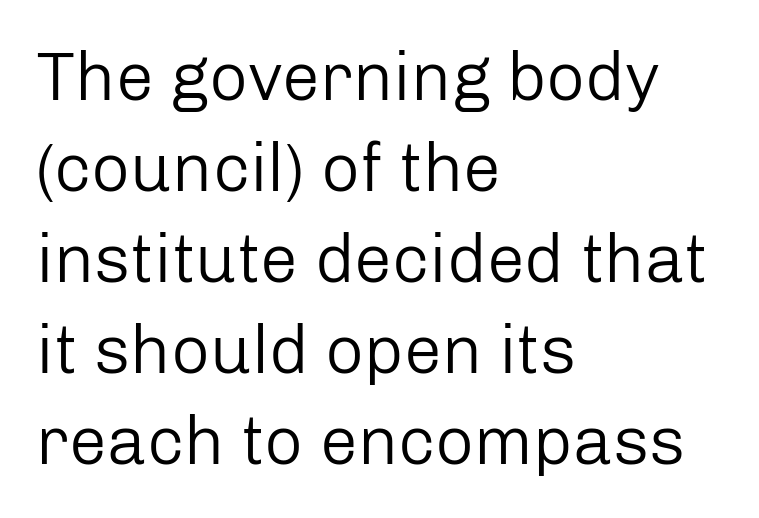
{"serif": "no", "italic": "no", "bold": "no", "weight": "regular", "width": "normal", "stroke_contrast": "low", "x_height": "medium", "monospaced": "no", "underline": "no", "align": "left", "line_spacing": "normal", "line_spacing_ratio": 1.34, "letter_spacing": "normal", "letter_spacing_em": 0.0, "glyph_px": 68}
